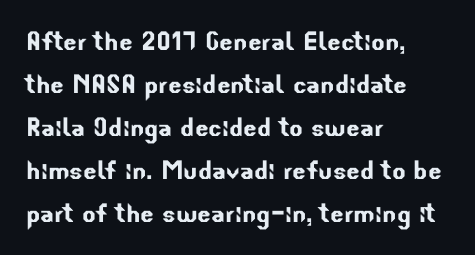
The image shows 32 px sans-serif type; set left-aligned, normal line spacing (1.34x), normal letter spacing, not underlined; low stroke contrast and a small x-height.
